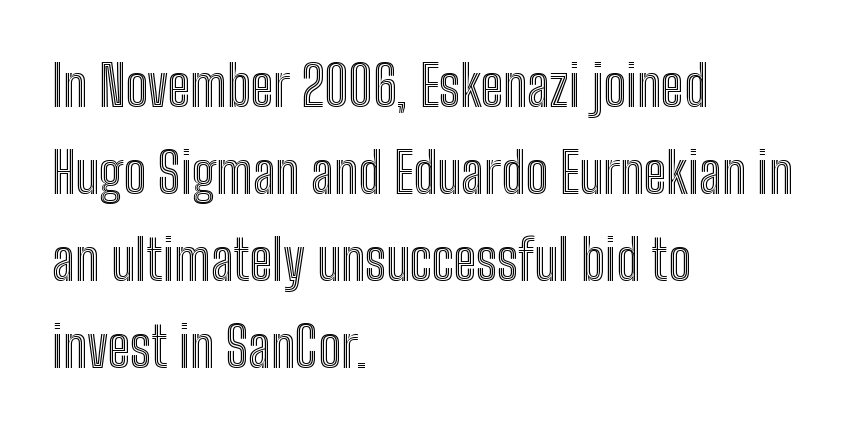
The image shows 55 px condensed type, upright; set left-aligned, normal line spacing (1.58x), normal letter spacing, not underlined; a medium x-height.
